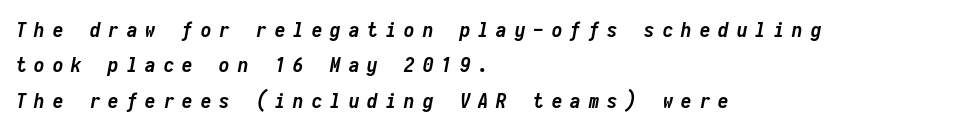
The image shows 21 px bold type, italic (leaning right); set left-aligned, normal line spacing (1.69x), unusually wide letter spacing (+0.38 em), not underlined.
